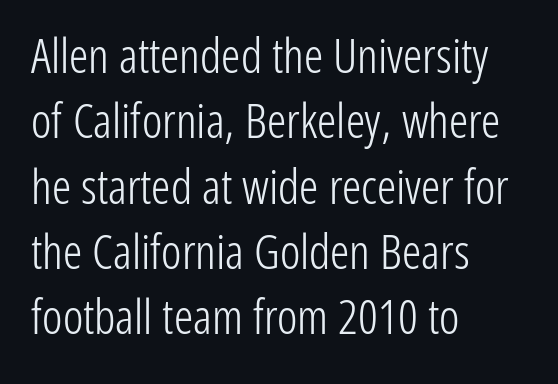
Q: Is the text bold? A: No.
Q: Is the text italic (slanted)? A: No, it is upright.
Q: Is the typeface a serif or a sans-serif typeface? A: Sans-serif.
Q: Is the text underlined? A: No.
Q: How is the paragraph aligned? A: Left-aligned.
Q: Is the spacing between letters normal or unusually wide? A: Normal.
Q: Is the spacing between lines tight, normal or loose? A: Normal.
Q: Width (condensed, normal, or wide)? A: Condensed.
Q: Stroke contrast? A: Low.
Q: x-height? A: Medium.
Q: Monospaced? A: No.
